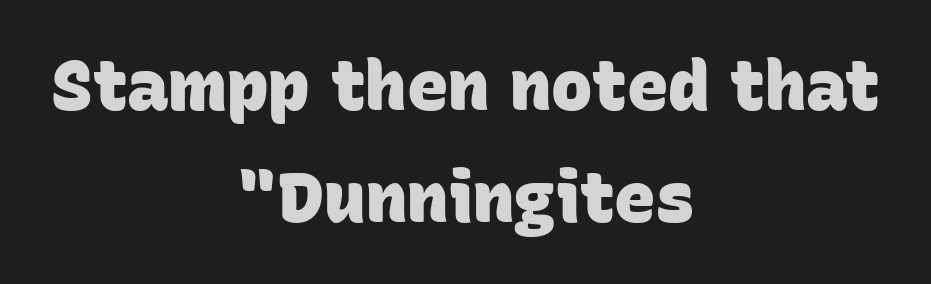
The image shows 69 px heavy sans-serif type; set centered, normal line spacing (1.62x), normal letter spacing, not underlined; low stroke contrast and a large x-height.
